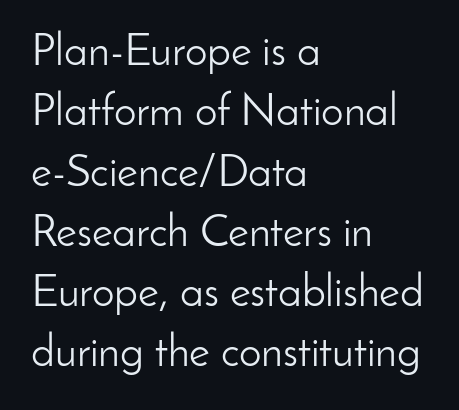
{"serif": "no", "italic": "no", "bold": "no", "weight": "light", "width": "normal", "stroke_contrast": "low", "x_height": "small", "monospaced": "no", "underline": "no", "align": "left", "line_spacing": "normal", "line_spacing_ratio": 1.34, "letter_spacing": "normal", "letter_spacing_em": 0.0, "glyph_px": 45}
